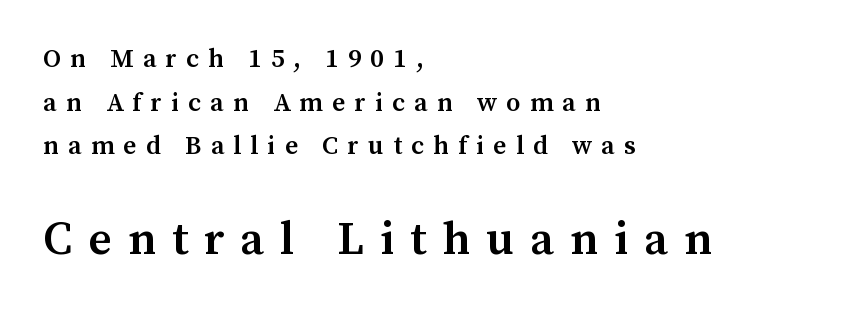
The image shows 46 px semibold serif type, upright; set left-aligned, normal line spacing (1.68x), unusually wide letter spacing (+0.35 em), not underlined; the second (bottom) block is 1.77x larger; medium stroke contrast and a medium x-height.
